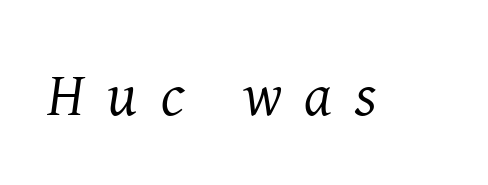
Yep, those are serifs on the letters. Bold? No — there's no thickening of the strokes. Notice how the stems are inclined rather than vertical — that's the hallmark of italics. Any mark beneath the type? The region is blank. Character widths vary here, with narrow letters taking less room than wide ones. Someone cranked the tracking dial way up on this one.
